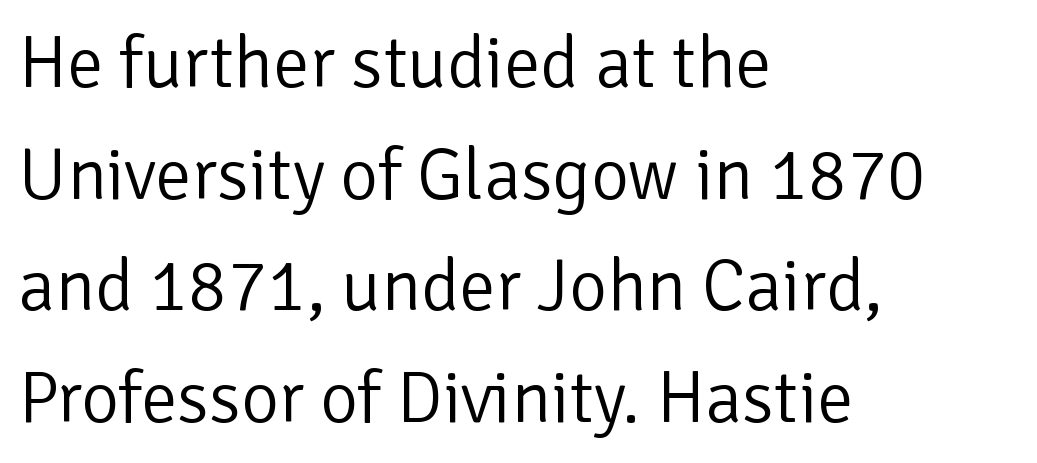
Posture: vertical. Weight: regular or lighter. The type family on display is of the sans-serif kind. Is the block centered? No — it sits flush against the left margin. The leading is moderate, giving the passage an even texture. Letter spacing: default.
